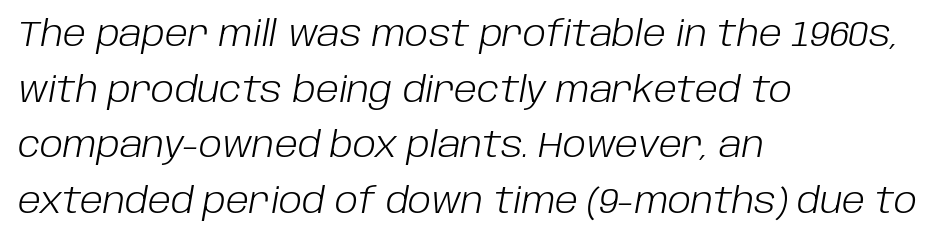
Proportional: the letters do not fall into vertical columns. Just letters on the line, the space beneath them empty. Weight: in the light-to-regular range. The whole block is typeset with a tilt. In terms of leading, this rendering sits right in the middle. Each line starts at the same left margin while the right side varies.
